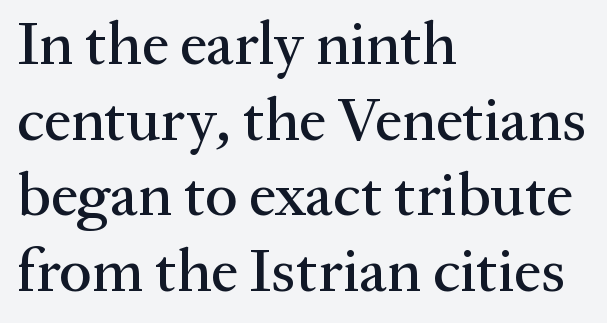
Q: Is the text italic (slanted)? A: No, it is upright.
Q: Is the typeface a serif or a sans-serif typeface? A: Serif.
Q: Is the text underlined? A: No.
Q: How is the paragraph aligned? A: Left-aligned.
Q: Is the spacing between letters normal or unusually wide? A: Normal.
Q: Width (condensed, normal, or wide)? A: Normal.
Q: Stroke contrast? A: Medium.
Q: x-height? A: Medium.
Q: Monospaced? A: No.
